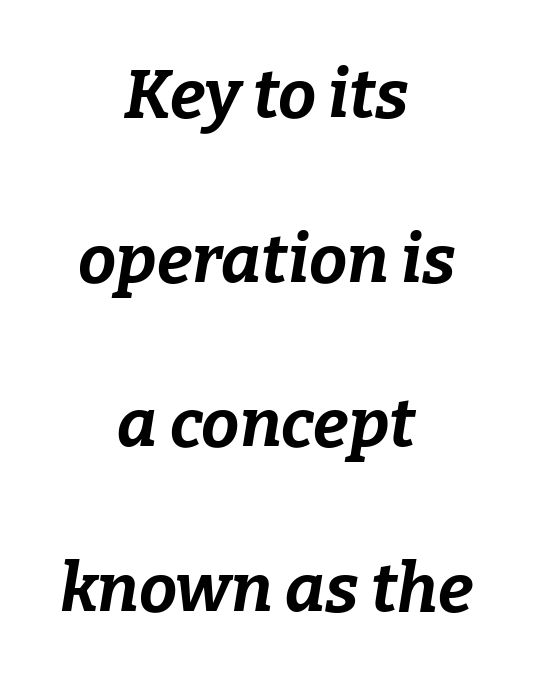
Q: Is the text bold? A: Yes.
Q: Is the text italic (slanted)? A: Yes, it leans right by about 9 degrees.
Q: Is the text underlined? A: No.
Q: How is the paragraph aligned? A: Centered.
Q: Is the spacing between letters normal or unusually wide? A: Normal.
Q: Is the spacing between lines tight, normal or loose? A: Loose.
Q: Width (condensed, normal, or wide)? A: Normal.
Q: Stroke contrast? A: Low.
Q: x-height? A: Medium.
Q: Monospaced? A: No.
